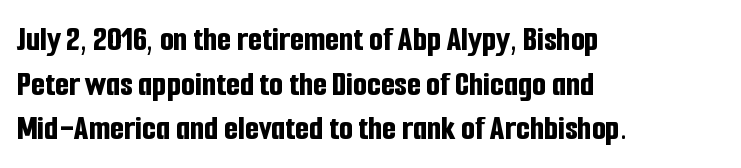
Q: Is the text bold? A: Yes.
Q: Is the text italic (slanted)? A: No, it is upright.
Q: Is the typeface a serif or a sans-serif typeface? A: Sans-serif.
Q: Is the text underlined? A: No.
Q: How is the paragraph aligned? A: Left-aligned.
Q: Is the spacing between letters normal or unusually wide? A: Normal.
Q: Width (condensed, normal, or wide)? A: Condensed.
Q: Stroke contrast? A: Low.
Q: x-height? A: Medium.
Q: Monospaced? A: No.
